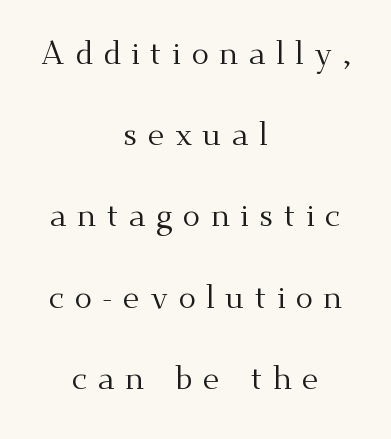
Q: Is the text bold? A: No.
Q: Is the text italic (slanted)? A: No, it is upright.
Q: Is the typeface a serif or a sans-serif typeface? A: Serif.
Q: Is the text underlined? A: No.
Q: How is the paragraph aligned? A: Centered.
Q: Is the spacing between letters normal or unusually wide? A: Unusually wide.
Q: Is the spacing between lines tight, normal or loose? A: Loose.
Q: Width (condensed, normal, or wide)? A: Normal.
Q: Stroke contrast? A: Medium.
Q: x-height? A: Small.
Q: Monospaced? A: No.
